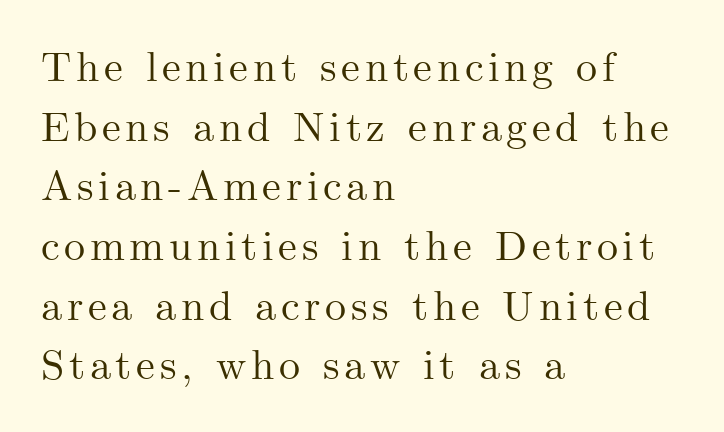
The passage is arranged the way most books set body copy — flush left. In terms of posture, this sample is upright. Proportional: the letters do not fall into vertical columns. The line-height multiplier appears to be the usual default. This rendering employs a face with finishing strokes, i.e., a serif.
